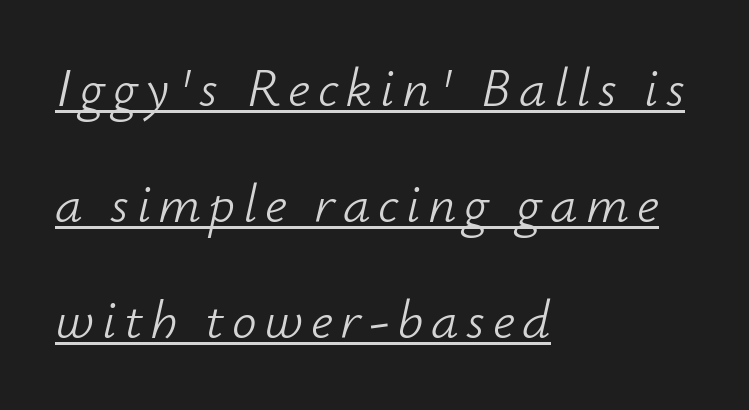
The specimen reads as italic at a glance. Summary of vertical rhythm: relaxed, with wide interline spacing. Leftover space on each line is placed entirely after the last word. Note the varied advance widths — an 'i' is clearly narrower than an 'm'. Quick note: underline on.
